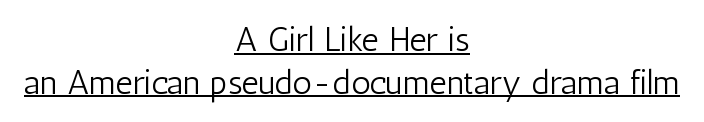
Does the copy run flush right? No — it is centered line by line. The font sits on the lighter half of the weight spectrum, regular included. Tall strokes in this sample are plumb rather than angled. This sample keeps an unexceptional amount of space between lines. Caption: lettering with a line underneath. The rendering uses natural spacing where letterforms have individual widths.
